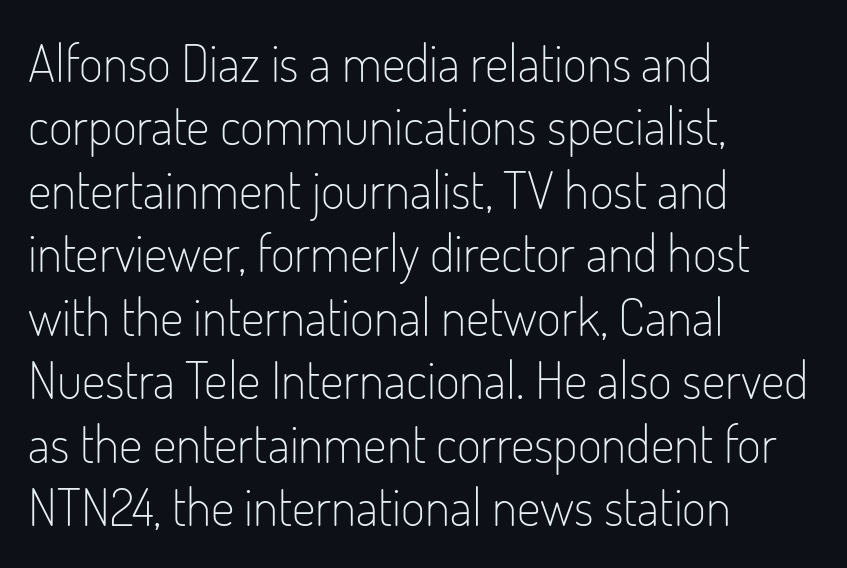
Q: Is the text bold? A: No.
Q: Is the text italic (slanted)? A: No, it is upright.
Q: Is the typeface a serif or a sans-serif typeface? A: Sans-serif.
Q: Is the text underlined? A: No.
Q: How is the paragraph aligned? A: Left-aligned.
Q: Is the spacing between letters normal or unusually wide? A: Normal.
Q: Width (condensed, normal, or wide)? A: Condensed.
Q: Stroke contrast? A: Low.
Q: x-height? A: Small.
Q: Monospaced? A: No.
